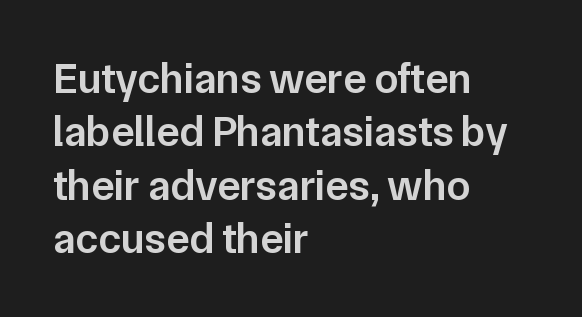
{"serif": "no", "italic": "no", "bold": "semi", "weight": "semibold", "width": "normal", "stroke_contrast": "low", "x_height": "medium", "monospaced": "no", "underline": "no", "align": "left", "line_spacing_ratio": 1.24, "letter_spacing": "normal", "letter_spacing_em": 0.0, "glyph_px": 43}
